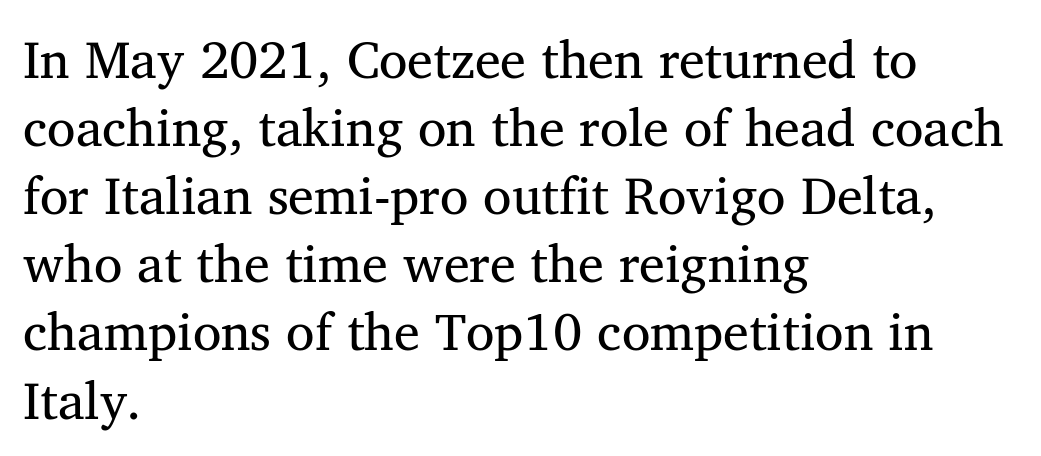
{"serif": "yes", "italic": "no", "bold": "no", "weight": "regular", "width": "normal", "stroke_contrast": "medium", "x_height": "medium", "monospaced": "no", "underline": "no", "align": "left", "line_spacing": "normal", "line_spacing_ratio": 1.31, "letter_spacing": "normal", "letter_spacing_em": 0.0, "glyph_px": 52}
